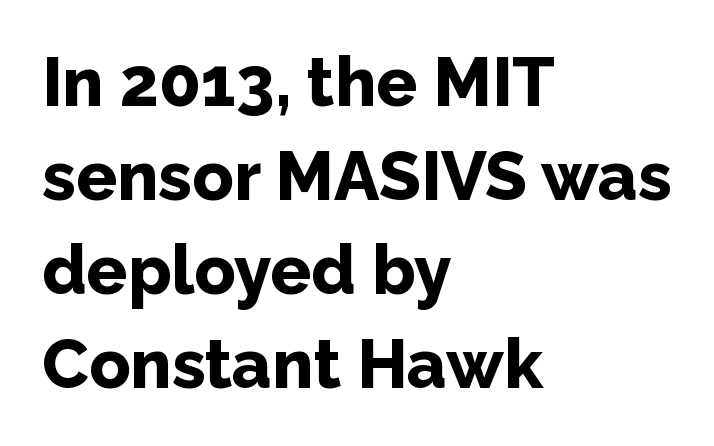
{"serif": "no", "italic": "no", "bold": "yes", "weight": "bold", "width": "normal", "stroke_contrast": "low", "x_height": "medium", "monospaced": "no", "underline": "no", "align": "left", "line_spacing": "normal", "line_spacing_ratio": 1.38, "letter_spacing": "normal", "letter_spacing_em": 0.0, "glyph_px": 68}
